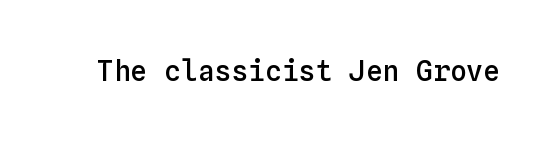
The image shows 28 px semibold type, upright, monospaced; set normal letter spacing, not underlined; low stroke contrast and a medium x-height.
